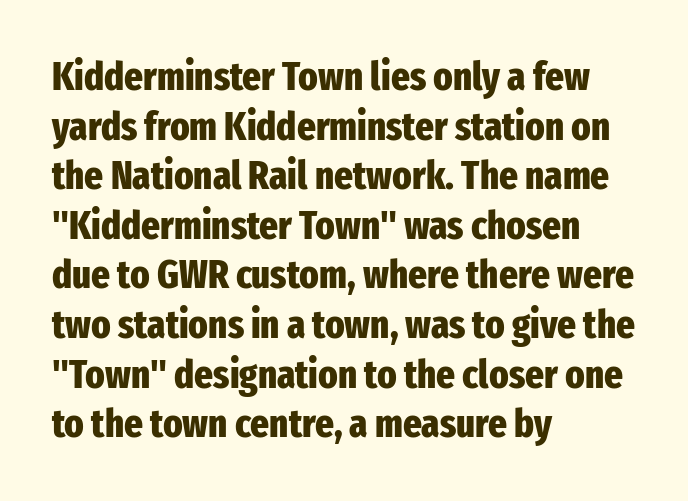
Q: Is the text bold? A: Yes.
Q: Is the text italic (slanted)? A: No, it is upright.
Q: Is the typeface a serif or a sans-serif typeface? A: Sans-serif.
Q: Is the text underlined? A: No.
Q: How is the paragraph aligned? A: Left-aligned.
Q: Is the spacing between letters normal or unusually wide? A: Normal.
Q: Width (condensed, normal, or wide)? A: Condensed.
Q: Stroke contrast? A: Low.
Q: x-height? A: Medium.
Q: Monospaced? A: No.
